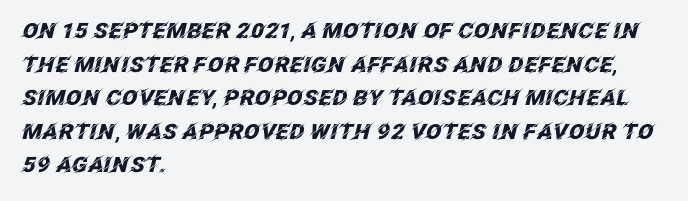
Q: Is the text bold? A: Yes.
Q: Is the text italic (slanted)? A: Yes, it leans right by about 12 degrees.
Q: Is the text underlined? A: No.
Q: How is the paragraph aligned? A: Left-aligned.
Q: Is the spacing between letters normal or unusually wide? A: Normal.
Q: Is the spacing between lines tight, normal or loose? A: Normal.
